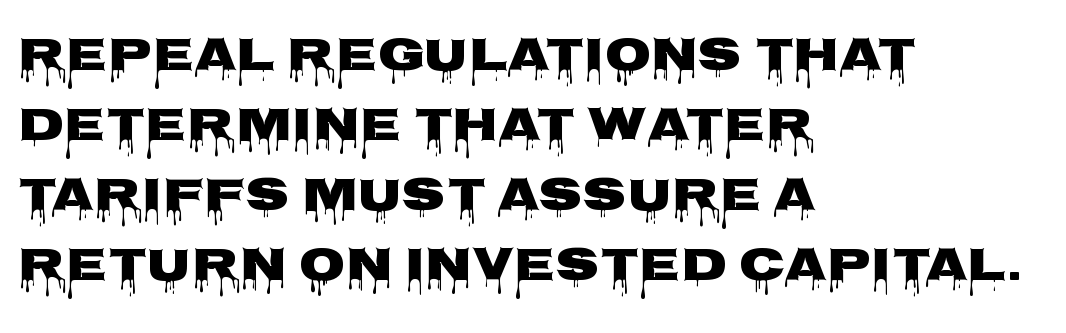
{"serif": "no", "italic": "no", "bold": "yes", "weight": "heavy", "width": "wide", "stroke_contrast": "low", "x_height": "large", "monospaced": "no", "underline": "no", "align": "left", "line_spacing": "normal", "line_spacing_ratio": 1.46, "letter_spacing": "normal", "letter_spacing_em": 0.0, "glyph_px": 48}
